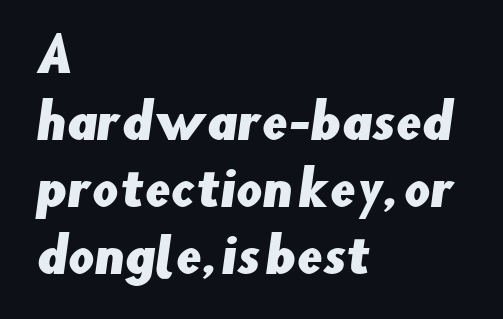
The image shows 46 px sans-serif type; set left-aligned, normal line spacing (1.46x), normal letter spacing, not underlined; low stroke contrast and a small x-height.
